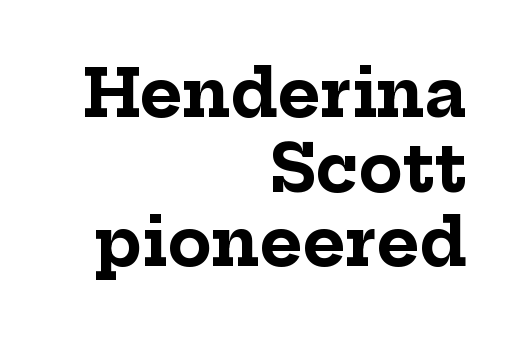
The image shows 65 px bold serif type, upright; set right-aligned, tight line spacing (1.15x), normal letter spacing, not underlined; low stroke contrast and a medium x-height.
